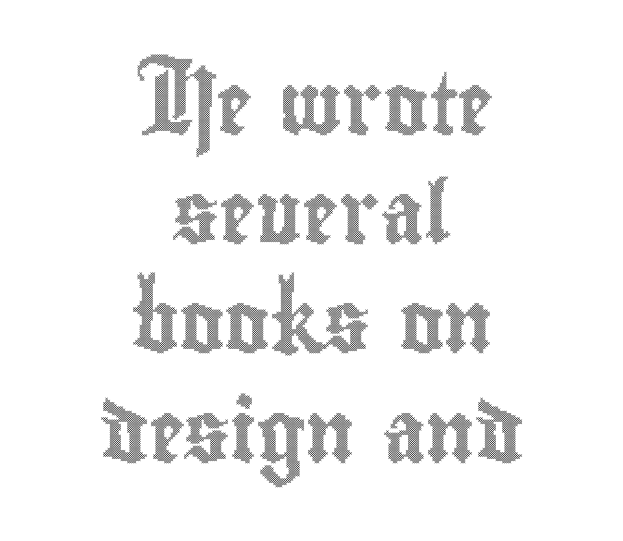
Q: Is the text italic (slanted)? A: No, it is upright.
Q: Is the text underlined? A: No.
Q: How is the paragraph aligned? A: Centered.
Q: Is the spacing between letters normal or unusually wide? A: Normal.
Q: Width (condensed, normal, or wide)? A: Condensed.
Q: x-height? A: Small.
Q: Monospaced? A: No.
